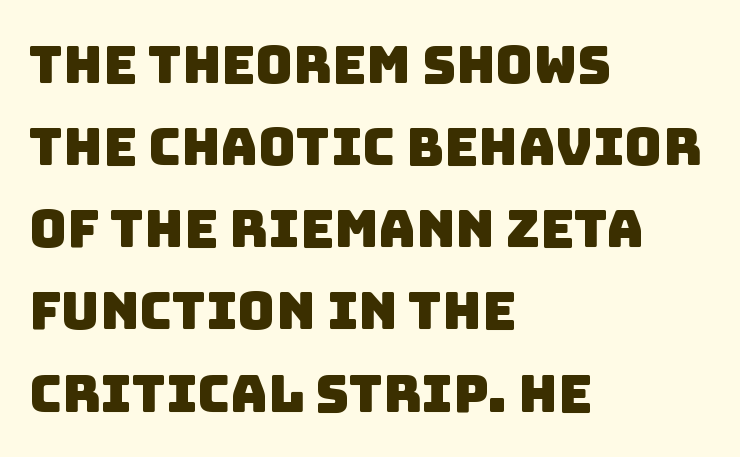
In terms of letterspacing, this is plain default setting. Varying glyph widths throughout — classic text-font behaviour. Check the space under the baseline: it is left empty. This sample keeps an unexceptional amount of space between lines. In terms of letterform style, serifs are entirely absent.
